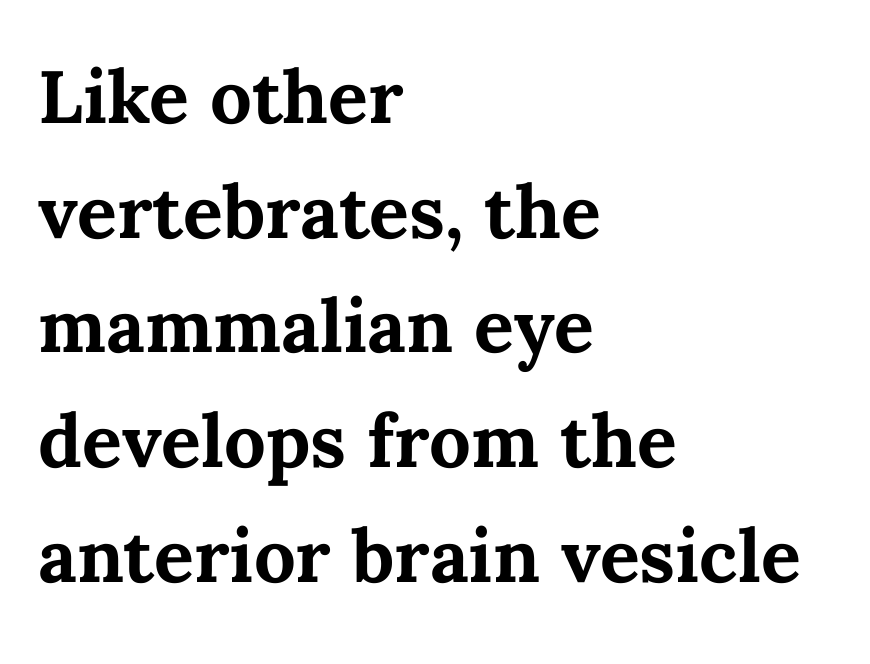
Glance below the letters and you will spot only blank space. It's the straight-up-and-down kind of type. Do the characters align in a grid? No, the font is proportional. This rendering leaves character spacing at its baseline value. The leading is moderate, giving the passage an even texture.
